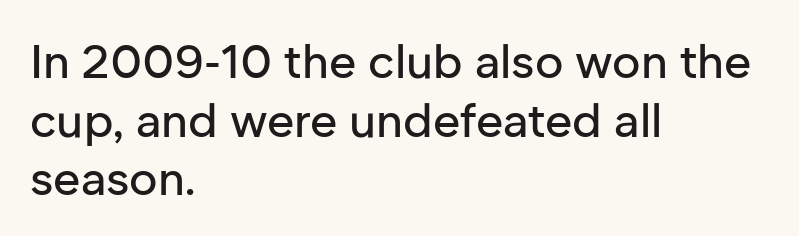
Q: Is the text italic (slanted)? A: No, it is upright.
Q: Is the typeface a serif or a sans-serif typeface? A: Sans-serif.
Q: Is the text underlined? A: No.
Q: How is the paragraph aligned? A: Left-aligned.
Q: Is the spacing between letters normal or unusually wide? A: Normal.
Q: Is the spacing between lines tight, normal or loose? A: Normal.
Q: Width (condensed, normal, or wide)? A: Normal.
Q: Stroke contrast? A: Low.
Q: x-height? A: Medium.
Q: Monospaced? A: No.
